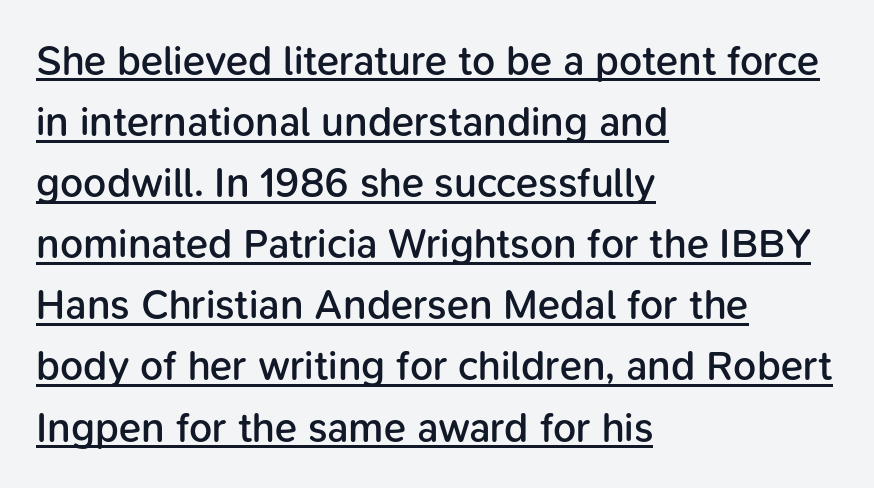
{"serif": "no", "italic": "no", "bold": "semi", "weight": "semibold", "width": "normal", "stroke_contrast": "low", "x_height": "medium", "monospaced": "no", "underline": "yes", "align": "left", "line_spacing": "normal", "line_spacing_ratio": 1.49, "letter_spacing": "normal", "letter_spacing_em": 0.0, "glyph_px": 41}
